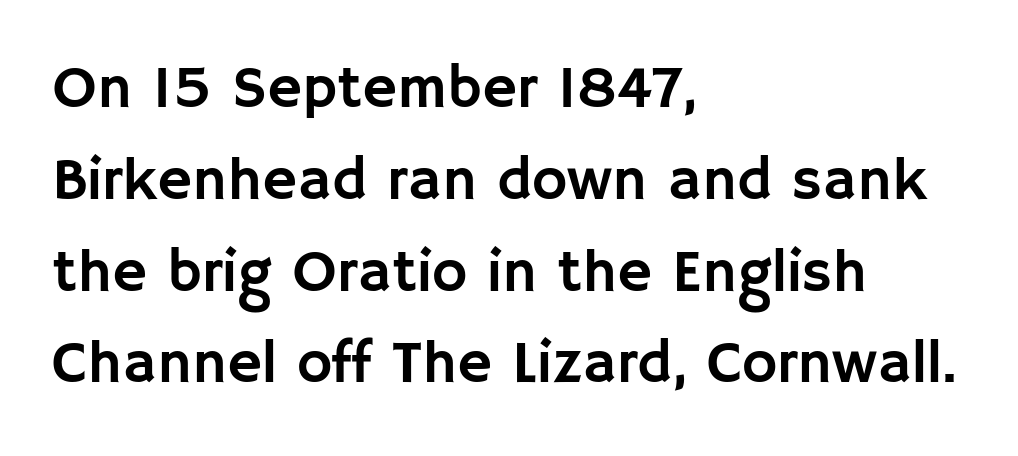
{"serif": "no", "italic": "no", "width": "normal", "stroke_contrast": "low", "x_height": "large", "monospaced": "no", "underline": "no", "align": "left", "line_spacing": "normal", "line_spacing_ratio": 1.53, "letter_spacing": "normal", "letter_spacing_em": 0.0, "glyph_px": 60}
